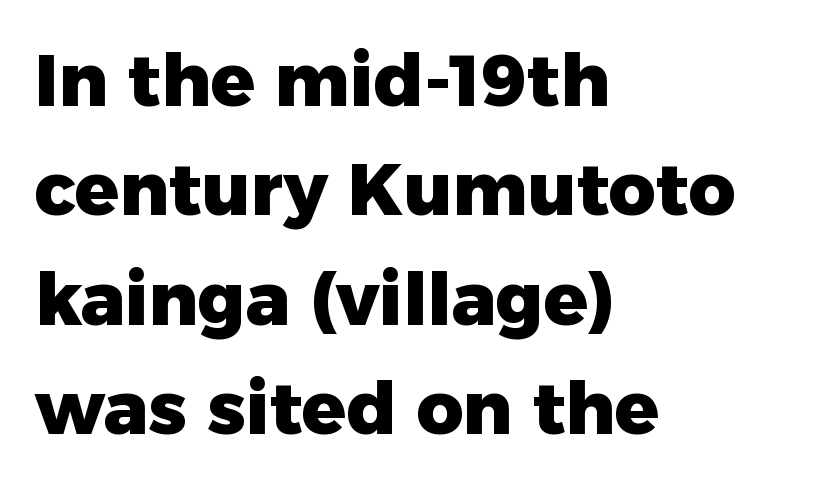
Q: Is the text bold? A: Yes.
Q: Is the text italic (slanted)? A: No, it is upright.
Q: Is the typeface a serif or a sans-serif typeface? A: Sans-serif.
Q: Is the text underlined? A: No.
Q: How is the paragraph aligned? A: Left-aligned.
Q: Is the spacing between letters normal or unusually wide? A: Normal.
Q: Is the spacing between lines tight, normal or loose? A: Normal.
Q: Width (condensed, normal, or wide)? A: Normal.
Q: Stroke contrast? A: Low.
Q: x-height? A: Medium.
Q: Monospaced? A: No.
